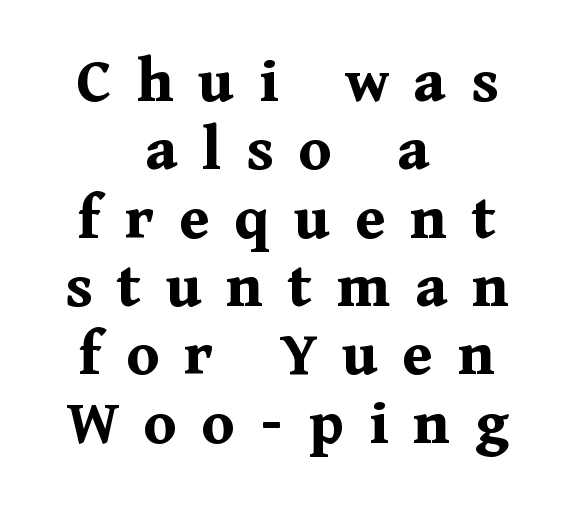
{"serif": "yes", "italic": "no", "bold": "yes", "weight": "bold", "width": "normal", "stroke_contrast": "medium", "x_height": "medium", "monospaced": "no", "underline": "no", "align": "center", "line_spacing": "tight", "line_spacing_ratio": 1.02, "letter_spacing": "wide", "letter_spacing_em": 0.37, "glyph_px": 67}
